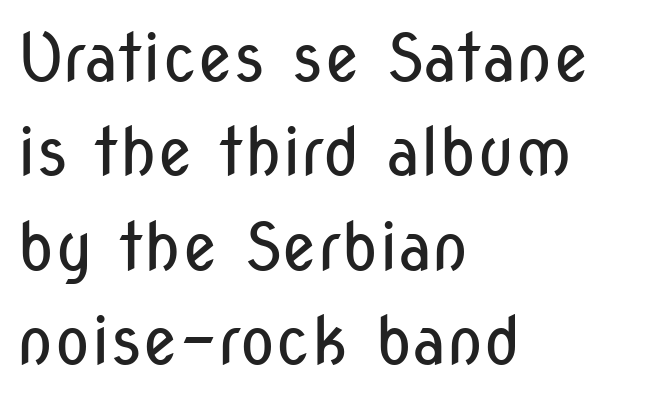
{"serif": "no", "italic": "no", "bold": "no", "weight": "regular", "width": "condensed", "stroke_contrast": "low", "x_height": "medium", "monospaced": "no", "underline": "no", "align": "left", "line_spacing": "normal", "line_spacing_ratio": 1.43, "letter_spacing": "normal", "letter_spacing_em": 0.0, "glyph_px": 66}
